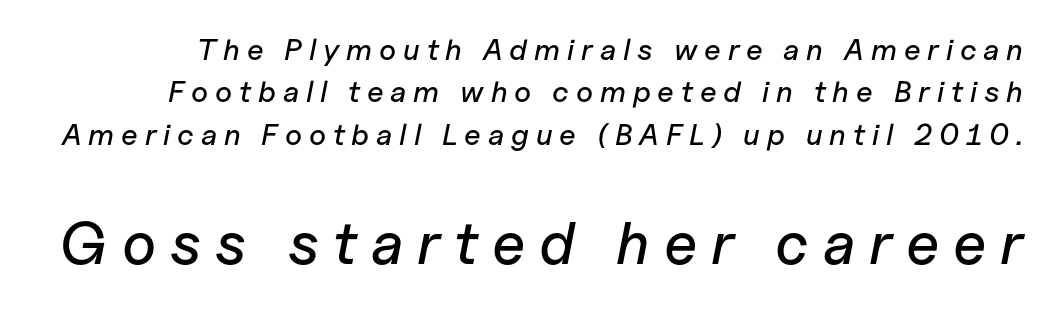
Q: Is the text italic (slanted)? A: Yes, it leans right by about 11 degrees.
Q: Is the text underlined? A: No.
Q: Is the spacing between letters normal or unusually wide? A: Unusually wide.
Q: Is the spacing between lines tight, normal or loose? A: Normal.
Q: Which block of text is set in a larger size, the first (top) or the second (bottom)? A: The second (bottom) one.
Q: Width (condensed, normal, or wide)? A: Normal.
Q: Stroke contrast? A: Low.
Q: x-height? A: Medium.
Q: Monospaced? A: No.
